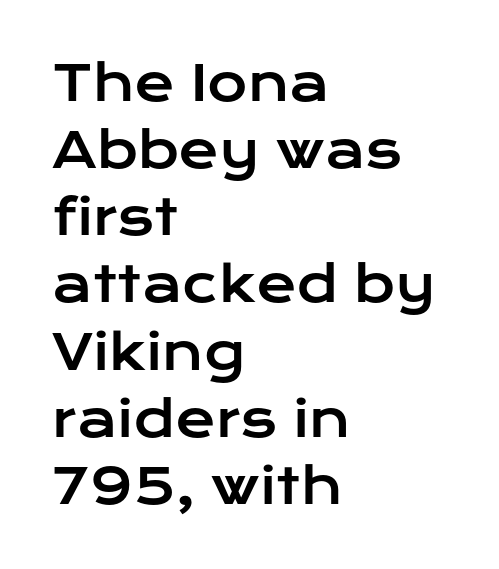
Q: Is the text italic (slanted)? A: No, it is upright.
Q: Is the typeface a serif or a sans-serif typeface? A: Sans-serif.
Q: Is the text underlined? A: No.
Q: How is the paragraph aligned? A: Left-aligned.
Q: Is the spacing between letters normal or unusually wide? A: Normal.
Q: Is the spacing between lines tight, normal or loose? A: Normal.
Q: Width (condensed, normal, or wide)? A: Wide.
Q: Stroke contrast? A: Low.
Q: x-height? A: Medium.
Q: Monospaced? A: No.
